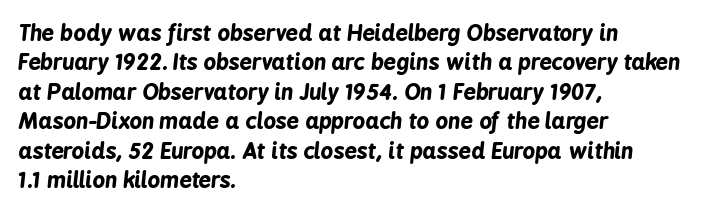
The image shows 22 px bold type, italic (leaning right); set left-aligned, normal line spacing (1.34x), normal letter spacing, not underlined.
